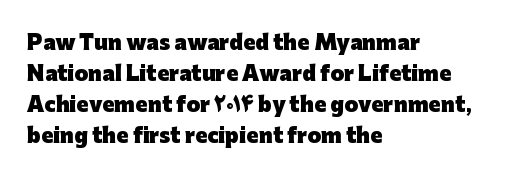
The image shows 20 px bold type, upright; set left-aligned, normal line spacing (1.55x), normal letter spacing, not underlined.
